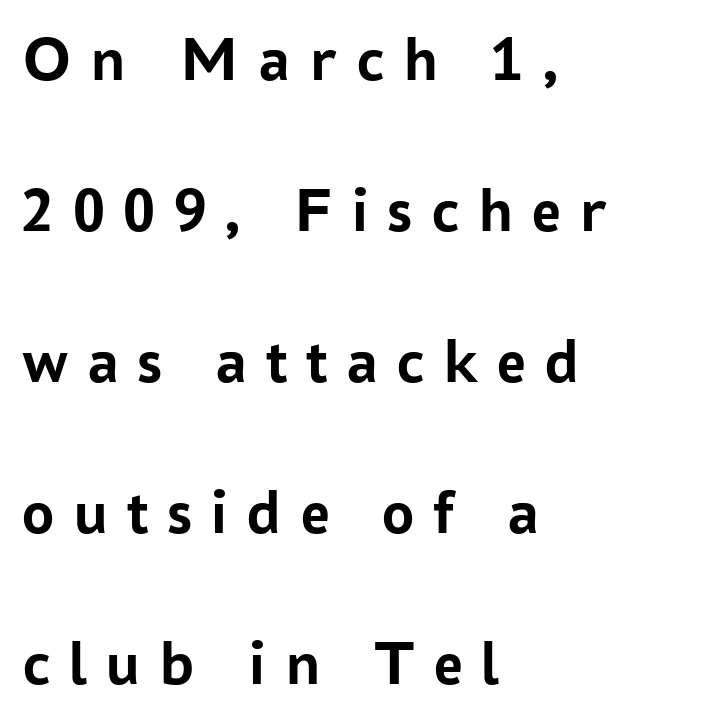
The image shows 64 px semibold sans-serif type, upright; set left-aligned, loose line spacing (2.36x), unusually wide letter spacing (+0.29 em), not underlined; low stroke contrast and a medium x-height.
